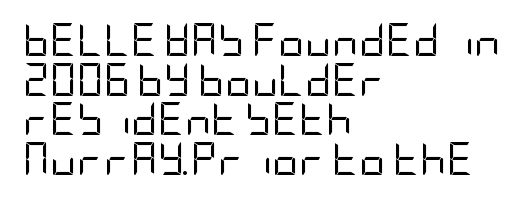
The image shows 33 px regular-weight, condensed sans-serif type, upright; set left-aligned, line spacing 1.2x, normal letter spacing, not underlined; low stroke contrast and a large x-height.
